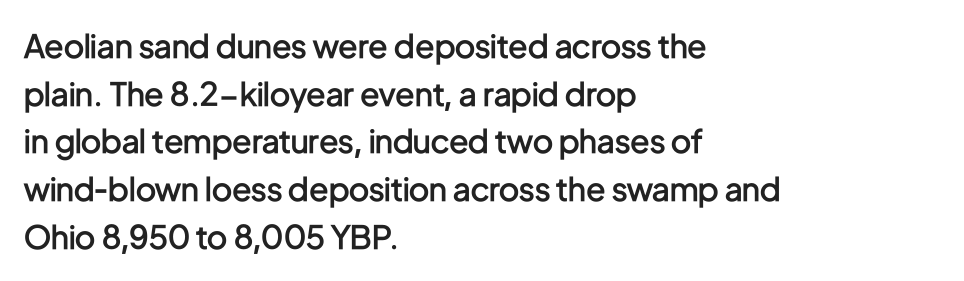
The horizontal fit of the characters is conventional and even. This is sans-serif lettering, the kind often seen on screens and signage. This sample uses an upright cut, with every glyph sitting square on the baseline. You could not count columns in this text — the font is proportionally spaced. Alignment: flush left.
